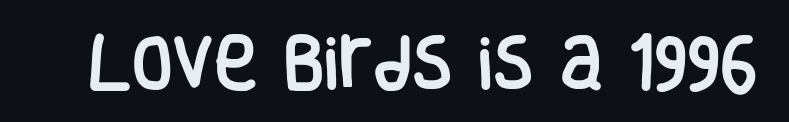
{"serif": "no", "italic": "no", "width": "condensed", "stroke_contrast": "low", "x_height": "large", "monospaced": "no", "underline": "no", "letter_spacing": "normal", "letter_spacing_em": 0.0, "glyph_px": 59}
